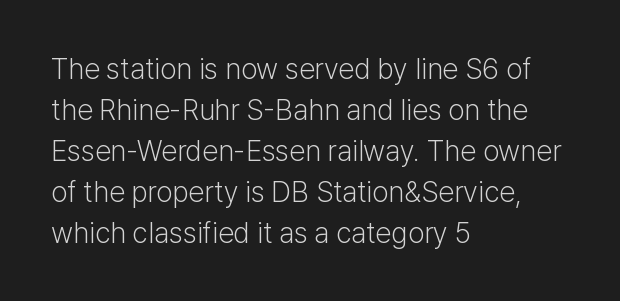
{"serif": "no", "italic": "no", "bold": "no", "weight": "light", "width": "normal", "stroke_contrast": "low", "x_height": "medium", "monospaced": "no", "underline": "no", "align": "left", "line_spacing": "normal", "line_spacing_ratio": 1.41, "letter_spacing": "normal", "letter_spacing_em": 0.0, "glyph_px": 29}
